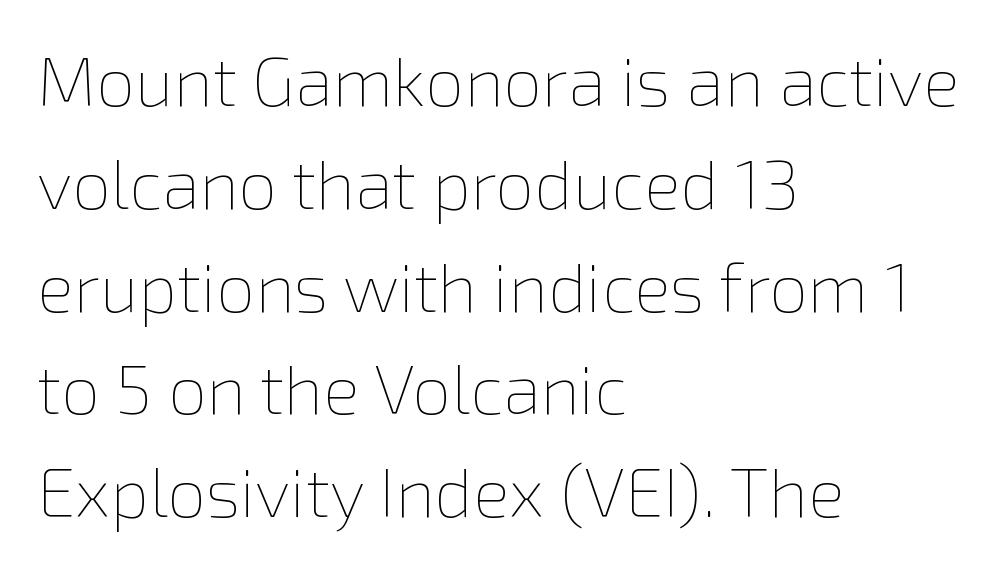
{"italic": "no", "bold": "no", "weight": "thin", "width": "normal", "x_height": "medium", "monospaced": "no", "underline": "no", "align": "left", "line_spacing": "normal", "line_spacing_ratio": 1.49, "letter_spacing": "normal", "letter_spacing_em": 0.0, "glyph_px": 69}
